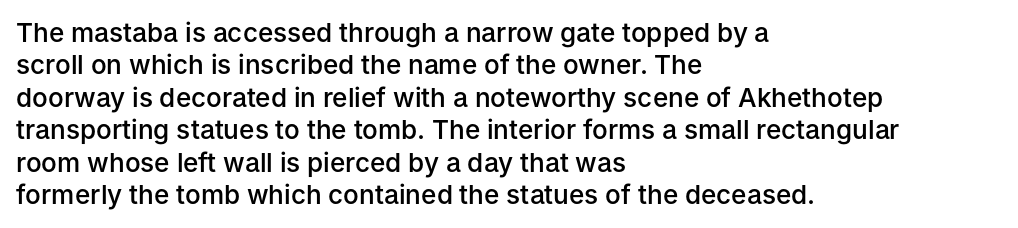
Q: Is the text bold? A: Semi-bold.
Q: Is the text italic (slanted)? A: No, it is upright.
Q: Is the text underlined? A: No.
Q: How is the paragraph aligned? A: Left-aligned.
Q: Is the spacing between letters normal or unusually wide? A: Normal.
Q: Is the spacing between lines tight, normal or loose? A: Normal.
